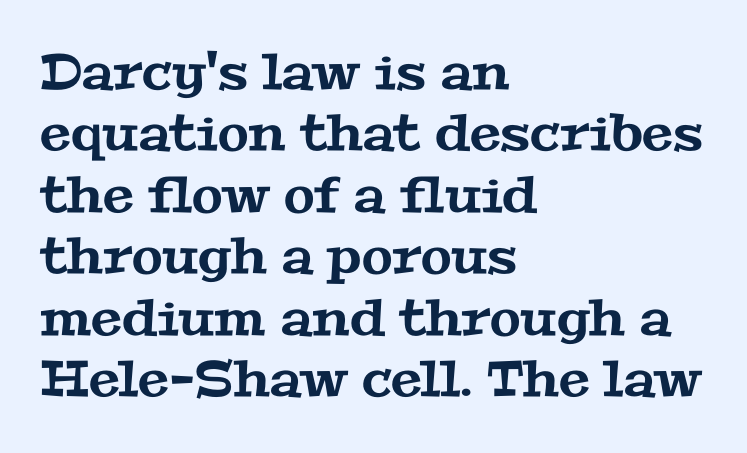
The image shows 50 px wide serif type; set left-aligned, line spacing 1.23x, normal letter spacing, not underlined; medium stroke contrast and a medium x-height.
